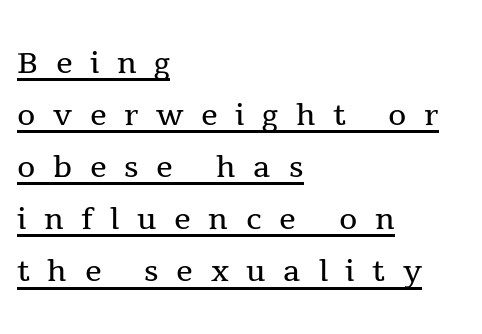
Q: Is the text bold? A: No.
Q: Is the text italic (slanted)? A: No, it is upright.
Q: Is the typeface a serif or a sans-serif typeface? A: Serif.
Q: Is the text underlined? A: Yes.
Q: How is the paragraph aligned? A: Left-aligned.
Q: Is the spacing between letters normal or unusually wide? A: Unusually wide.
Q: Width (condensed, normal, or wide)? A: Normal.
Q: x-height? A: Medium.
Q: Monospaced? A: No.
